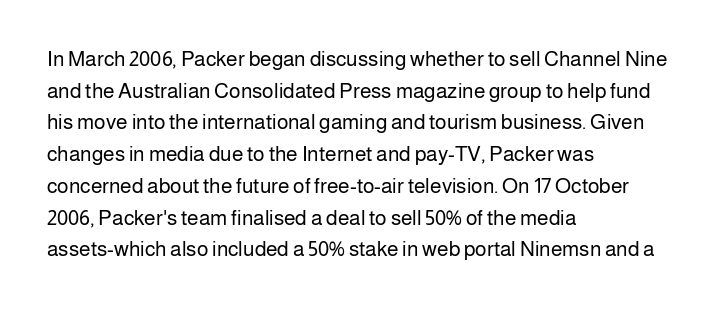
{"italic": "no", "bold": "no", "underline": "no", "align": "left", "line_spacing": "normal", "line_spacing_ratio": 1.51, "letter_spacing": "normal", "letter_spacing_em": 0.0, "glyph_px": 21}
